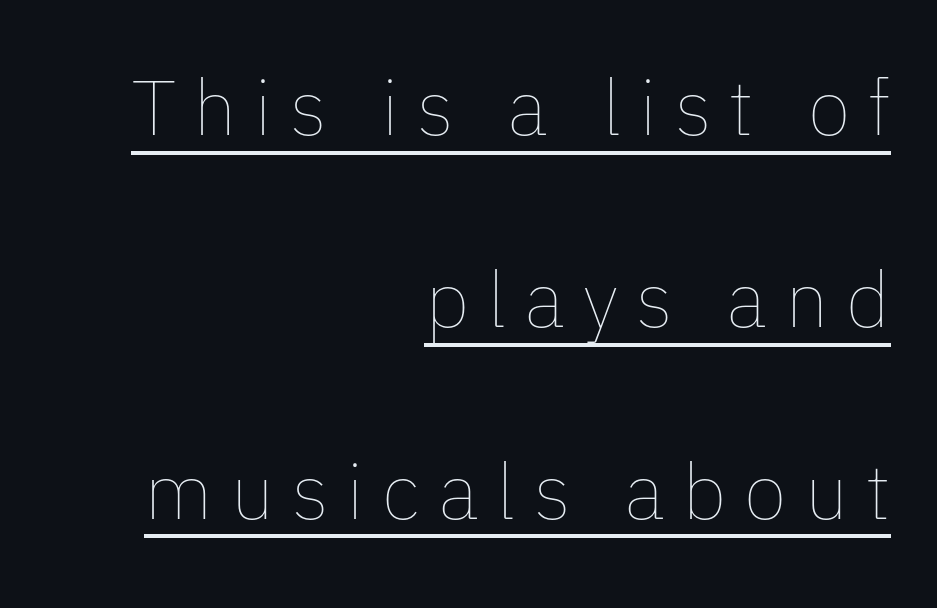
How are the letters spaced? Widely, with obvious added tracking. What's the leading like? Stretched, with rows far apart. Weight class: somewhere from thin through regular. Posture: straight, roman, zero tilt.
